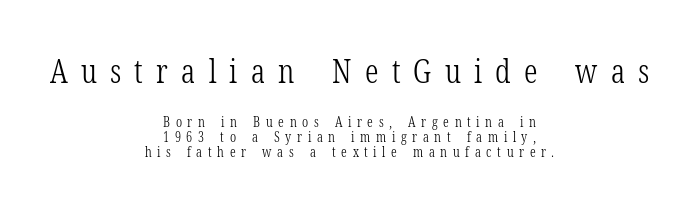
The image shows 33 px light, condensed serif type, upright; set centered, tight line spacing (1.1x), unusually wide letter spacing (+0.4 em), not underlined; the first (top) block is 2.36x larger; low stroke contrast and a medium x-height.
